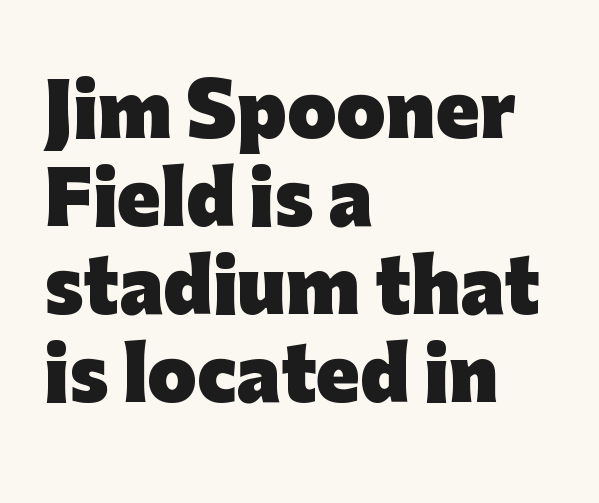
Q: Is the text bold? A: Yes.
Q: Is the text italic (slanted)? A: No, it is upright.
Q: Is the typeface a serif or a sans-serif typeface? A: Sans-serif.
Q: Is the text underlined? A: No.
Q: How is the paragraph aligned? A: Left-aligned.
Q: Is the spacing between letters normal or unusually wide? A: Normal.
Q: Width (condensed, normal, or wide)? A: Normal.
Q: Stroke contrast? A: Low.
Q: x-height? A: Medium.
Q: Monospaced? A: No.
